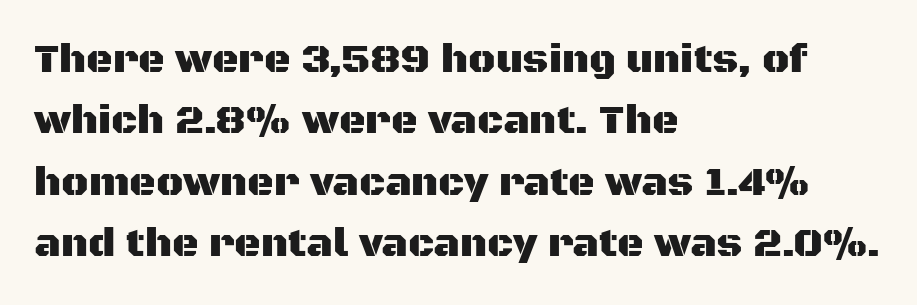
{"serif": "no", "italic": "no", "width": "normal", "stroke_contrast": "medium", "x_height": "large", "monospaced": "no", "underline": "no", "align": "left", "line_spacing": "normal", "line_spacing_ratio": 1.5, "letter_spacing": "normal", "letter_spacing_em": 0.0, "glyph_px": 41}
